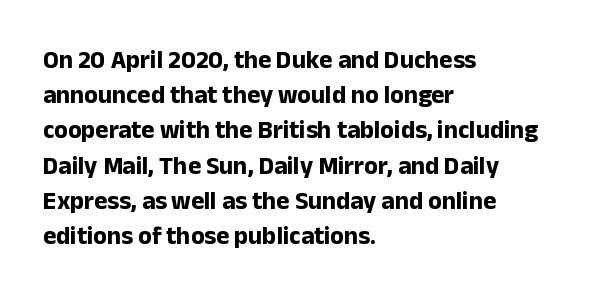
The image shows 25 px bold type, upright; set left-aligned, normal line spacing (1.41x), normal letter spacing, not underlined.
